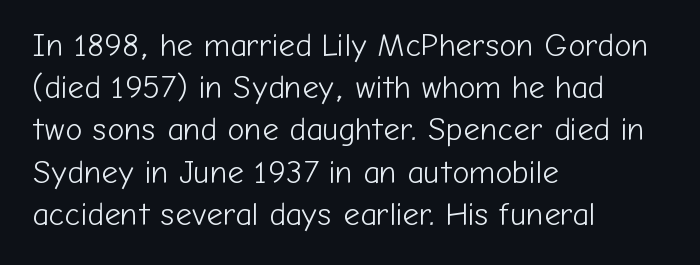
The paragraph shown leans on its left margin. Characters remain perfectly vertical along every line. The passage shown has conventional tracking throughout. Nothing heavy about these letters — not bold at all. These lines are composed in type without serifs. Only glyphs here, with clear space below each row.
